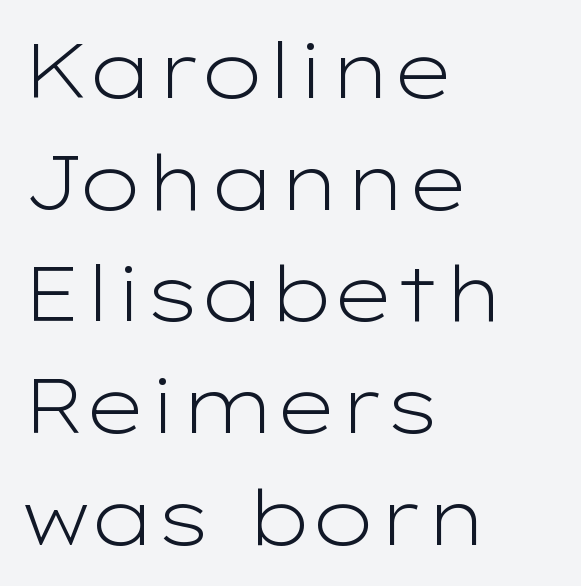
Underlining? Definitely not there. The rendering keeps characters at their native spacing. Horizontally, the lines are justified to the leading edge only. This block has exactly the height ordinary leading produces.
